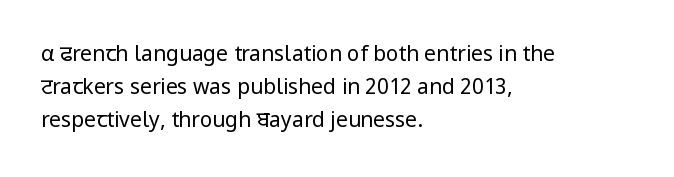
The image shows 21 px text type, upright; set left-aligned, normal line spacing (1.56x), normal letter spacing, not underlined.
